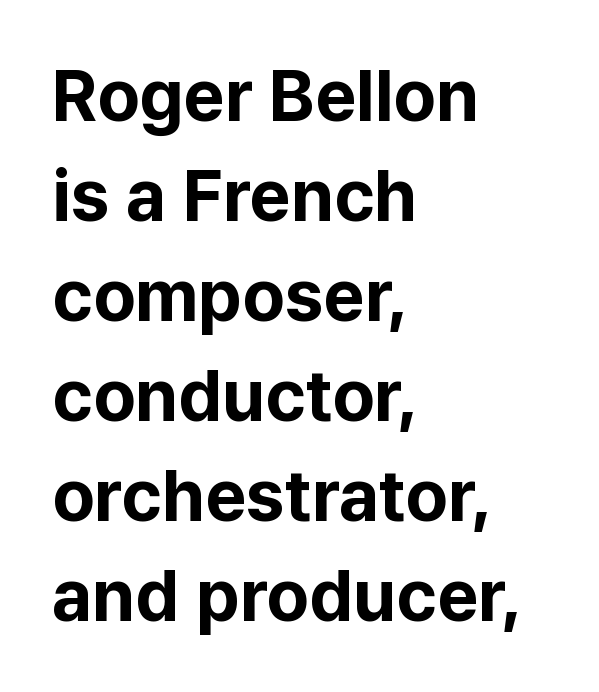
The image shows 72 px bold sans-serif type, upright; set left-aligned, normal line spacing (1.39x), normal letter spacing, not underlined; low stroke contrast and a medium x-height.
